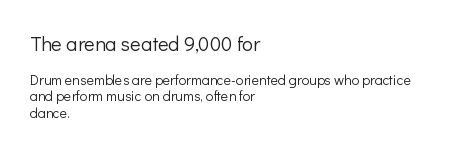
{"italic": "no", "bold": "no", "underline": "no", "align": "left", "line_spacing_ratio": 1.19, "letter_spacing": "normal", "letter_spacing_em": 0.0, "larger_block": "first", "size_ratio": 1.43, "glyph_px": 20}
